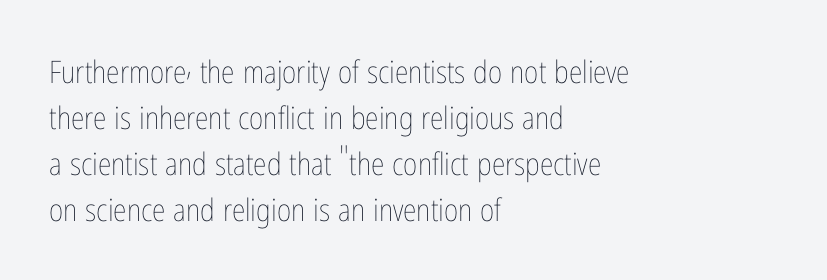
The font sits on the lighter half of the weight spectrum, regular included. The letterforms sit shoulder to shoulder at normal distance. Compared with typical paragraphs, the rows here are spaced about the same. Designer's note — italics off, roman on.
